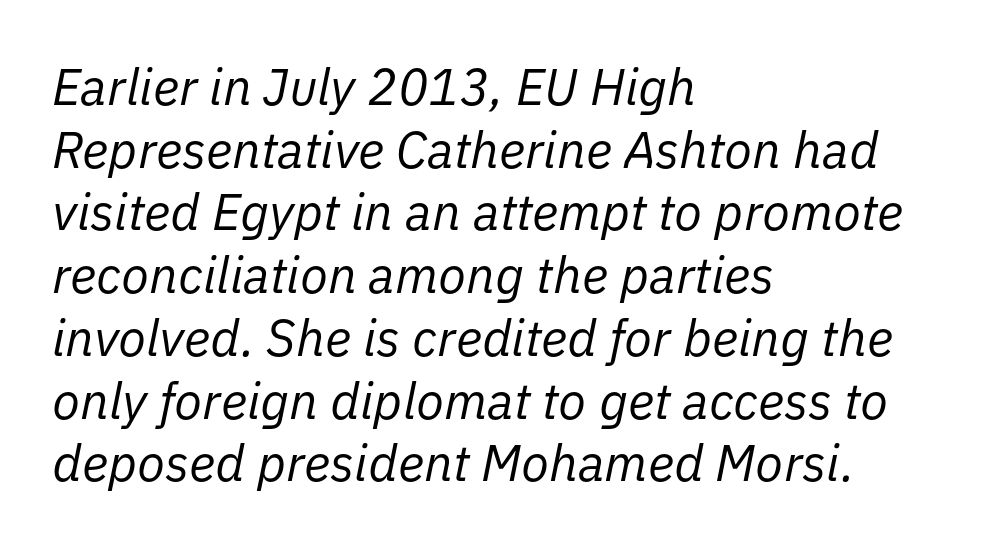
Q: Is the text bold? A: No.
Q: Is the text italic (slanted)? A: Yes, it leans right by about 11 degrees.
Q: Is the text underlined? A: No.
Q: How is the paragraph aligned? A: Left-aligned.
Q: Is the spacing between letters normal or unusually wide? A: Normal.
Q: Width (condensed, normal, or wide)? A: Normal.
Q: Stroke contrast? A: Low.
Q: x-height? A: Medium.
Q: Monospaced? A: No.
